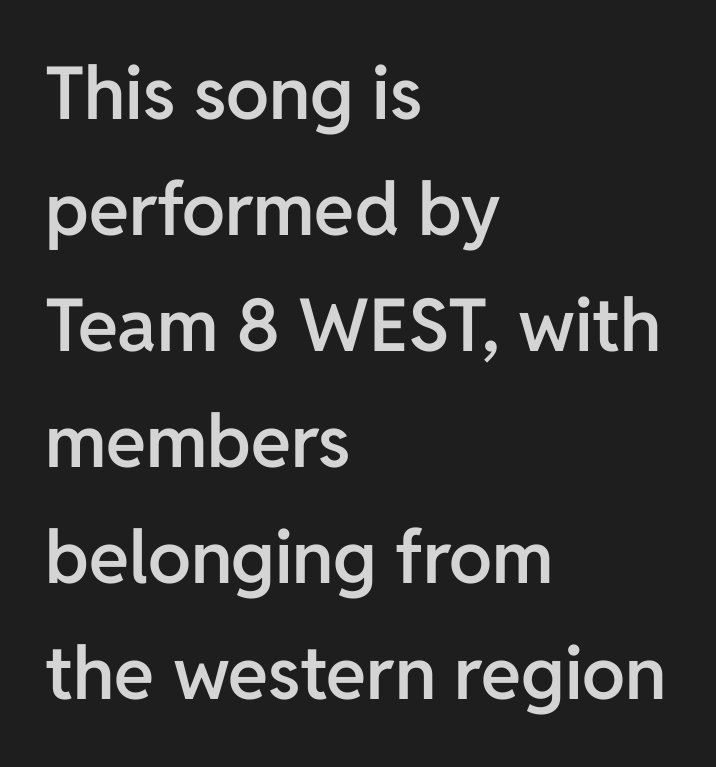
Typeset ragged right — the left edge is the straight one. Stems and bowls a touch heavier than normal — semibold. This rendering leaves character spacing at its baseline value. Every character sits straight up, as roman type does. Lines of text with bare space underneath. You could not count columns in this text — the font is proportionally spaced.
